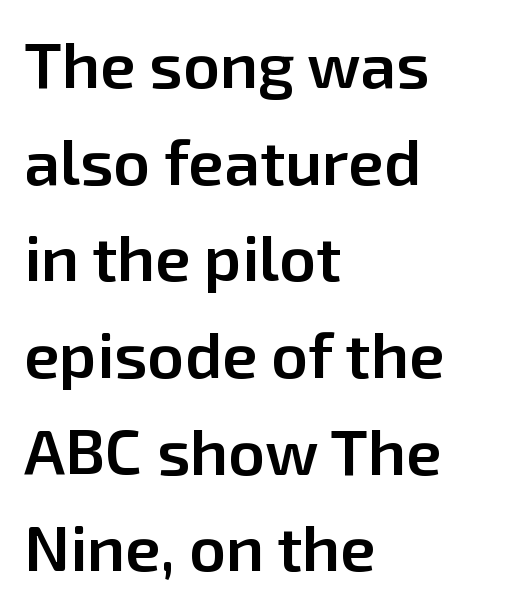
Moderately thickened strokes mark this as semibold type. Just letters on the line, the space beneath them empty. Casual observation: everything's shoved over to the left. A typesetter would call this proportional, since set widths differ per character.
